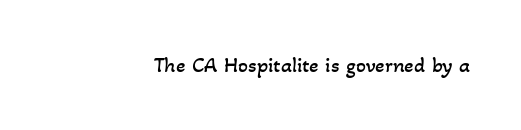
Q: Is the text bold? A: No.
Q: Is the text underlined? A: No.
Q: Is the spacing between letters normal or unusually wide? A: Normal.
